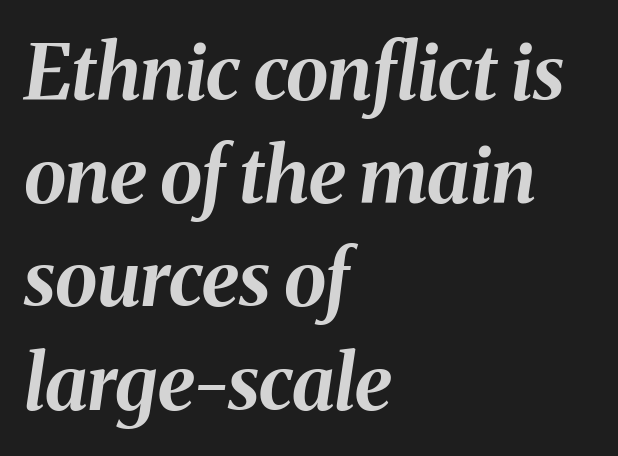
The image shows 77 px bold type, italic (leaning right); set left-aligned, normal line spacing (1.34x), normal letter spacing, not underlined; medium stroke contrast and a medium x-height.
